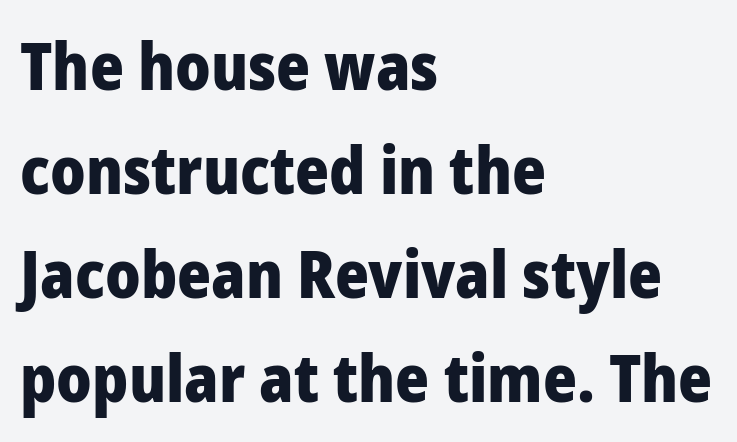
The image shows 65 px heavy sans-serif type, upright; set left-aligned, normal line spacing (1.6x), normal letter spacing, not underlined; low stroke contrast and a medium x-height.
